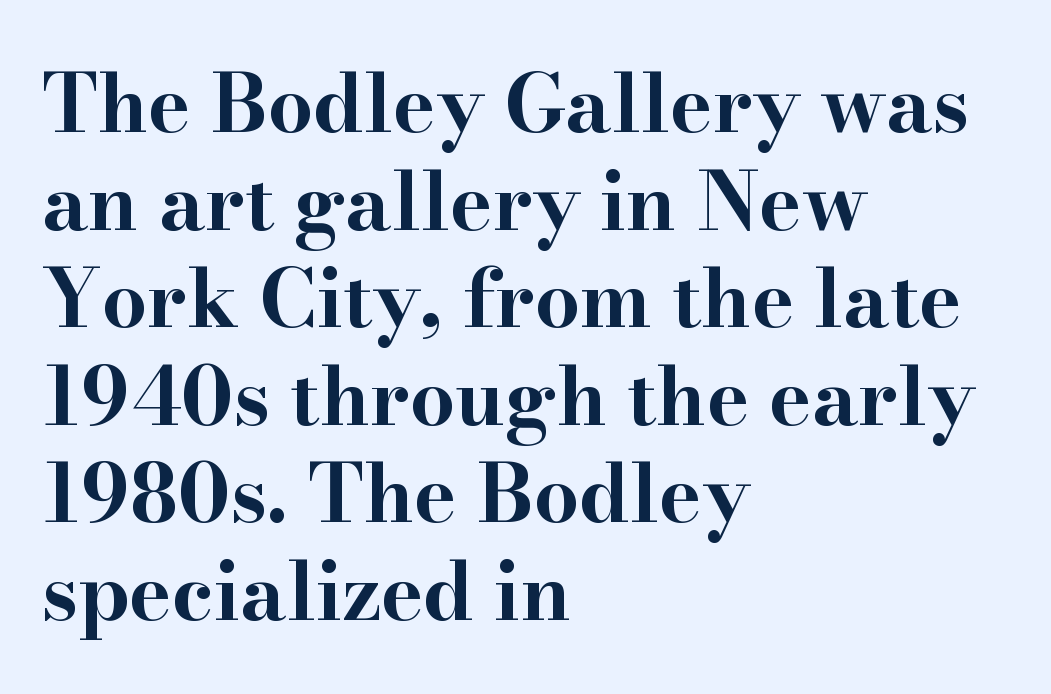
The image shows 80 px bold, wide serif type, upright; set left-aligned, line spacing 1.22x, normal letter spacing, not underlined; high stroke contrast and a small x-height.
